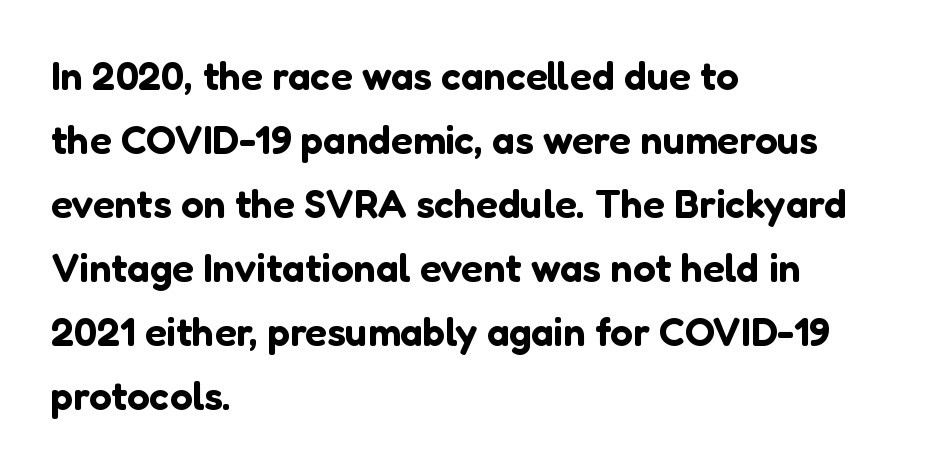
The image shows 40 px sans-serif type, upright; set left-aligned, normal line spacing (1.6x), normal letter spacing, not underlined; low stroke contrast and a medium x-height.
